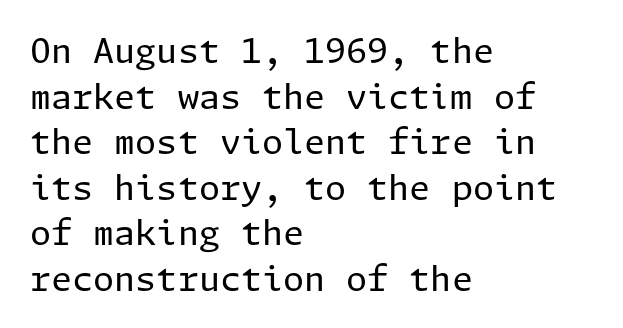
Posture: vertical. The typesetter chose a ragged-right arrangement here. Plain, unruled lines of type. Default kerning and tracking; the words read as compact shapes. In terms of letterform style, serifs are entirely absent. Line spacing here is normal.
